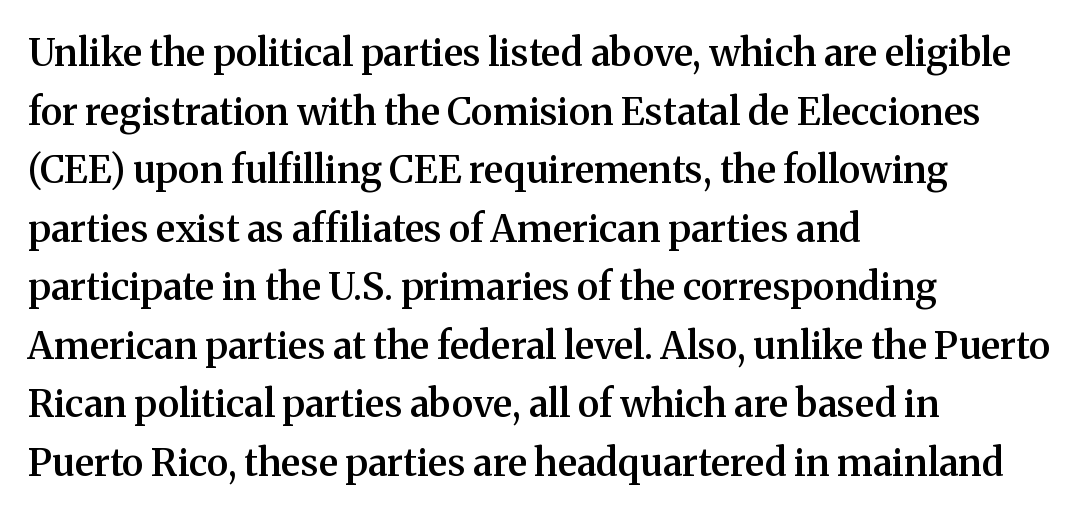
Q: Is the text bold? A: Semi-bold.
Q: Is the text italic (slanted)? A: No, it is upright.
Q: Is the typeface a serif or a sans-serif typeface? A: Serif.
Q: Is the text underlined? A: No.
Q: How is the paragraph aligned? A: Left-aligned.
Q: Is the spacing between letters normal or unusually wide? A: Normal.
Q: Is the spacing between lines tight, normal or loose? A: Normal.
Q: Width (condensed, normal, or wide)? A: Normal.
Q: Stroke contrast? A: Medium.
Q: x-height? A: Medium.
Q: Monospaced? A: No.
